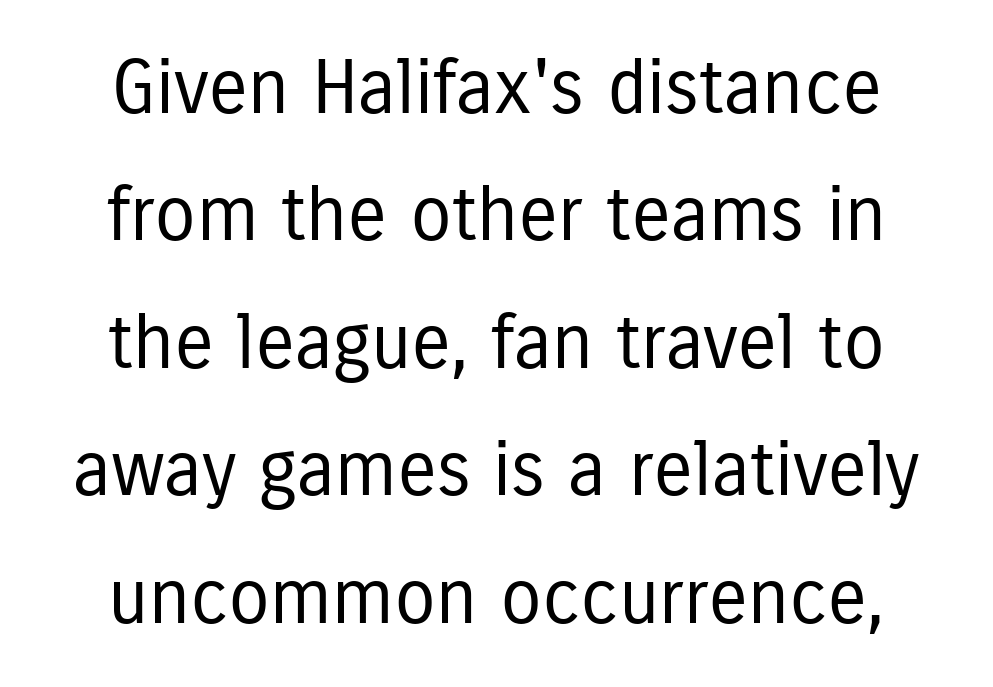
The image shows 75 px regular-weight, condensed sans-serif type, upright; set normal line spacing (1.7x), normal letter spacing, not underlined; low stroke contrast and a medium x-height.
